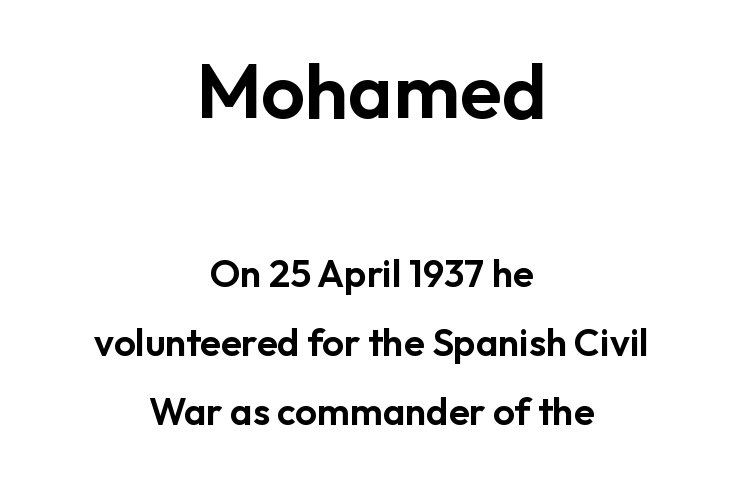
The image shows 77 px sans-serif type, upright; set centered, line spacing 1.81x, normal letter spacing, not underlined; the first (top) block is 2.03x larger; low stroke contrast and a medium x-height.
